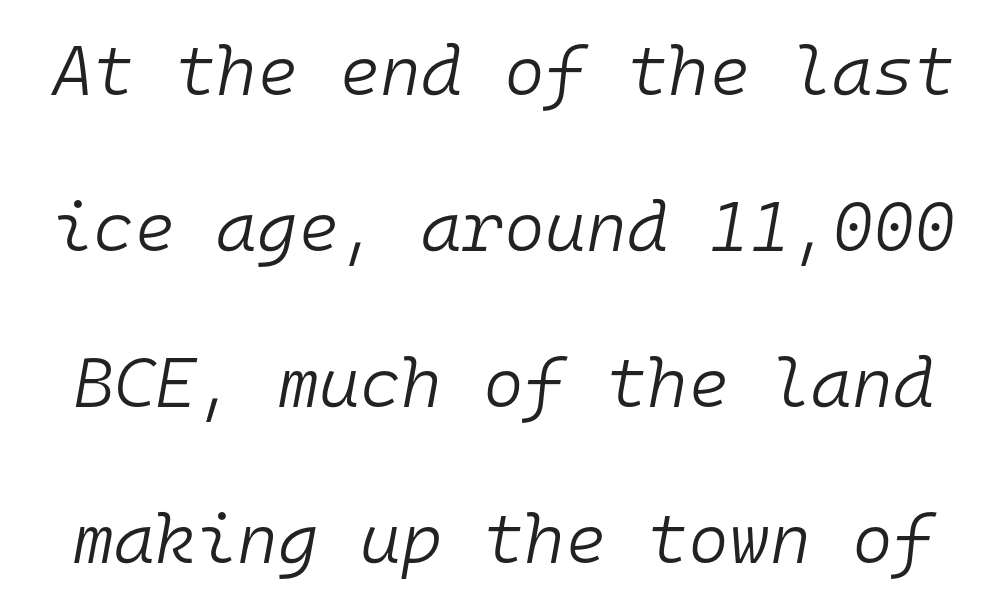
{"italic": "yes", "lean": "right", "slant_degrees": 10, "bold": "no", "weight": "light", "width": "normal", "stroke_contrast": "low", "x_height": "medium", "monospaced": "yes", "underline": "no", "line_spacing": "loose", "line_spacing_ratio": 2.23, "letter_spacing": "normal", "letter_spacing_em": 0.0, "glyph_px": 70}
